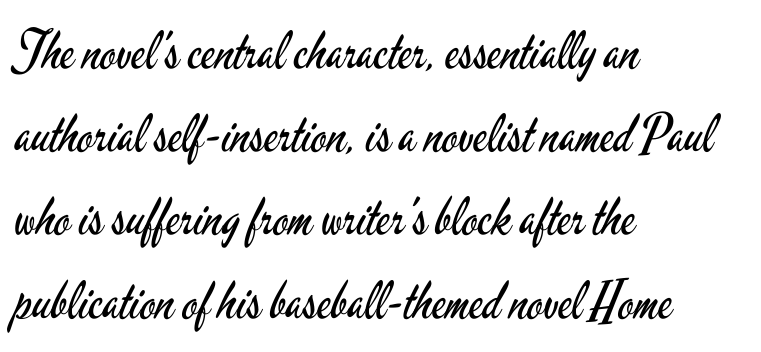
Q: Is the text bold? A: No.
Q: Is the text italic (slanted)? A: Yes.
Q: Is the typeface a serif or a sans-serif typeface? A: Sans-serif.
Q: Is the text underlined? A: No.
Q: How is the paragraph aligned? A: Left-aligned.
Q: Is the spacing between letters normal or unusually wide? A: Normal.
Q: Is the spacing between lines tight, normal or loose? A: Normal.
Q: Width (condensed, normal, or wide)? A: Condensed.
Q: Stroke contrast? A: Low.
Q: x-height? A: Small.
Q: Monospaced? A: No.
